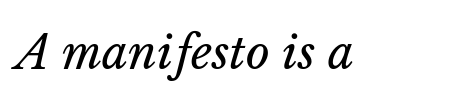
The image shows 46 px regular-weight type, italic (leaning right); set normal letter spacing, not underlined; low stroke contrast and a medium x-height.
